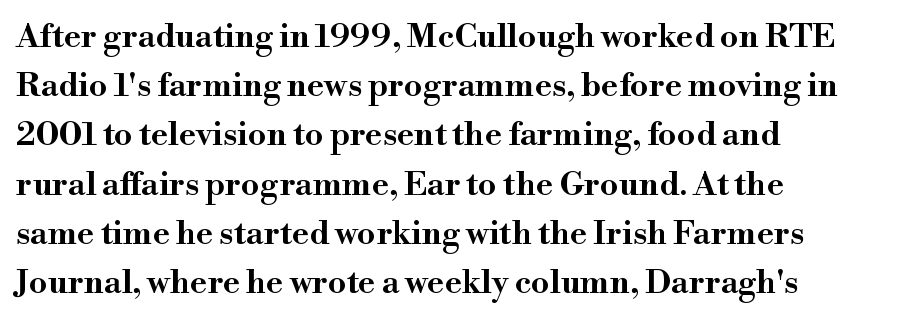
The image shows 33 px wide serif type, upright; set left-aligned, normal line spacing (1.49x), normal letter spacing, not underlined; high stroke contrast and a small x-height.
